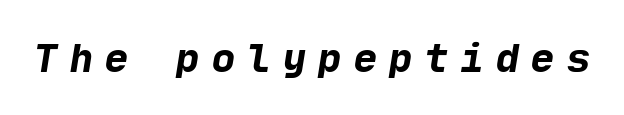
The image shows 39 px bold sans-serif type; set unusually wide letter spacing (+0.31 em), not underlined; low stroke contrast and a medium x-height.
